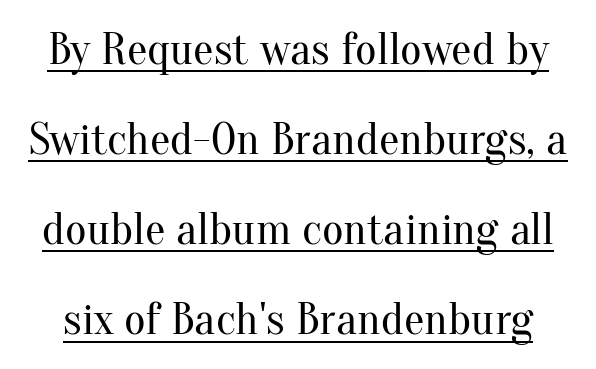
The image shows 46 px regular-weight serif type, upright; set loose line spacing (1.96x), normal letter spacing, underlined; medium stroke contrast and a small x-height.
